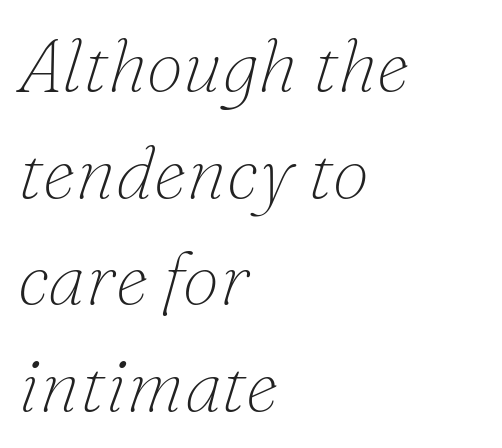
Q: Is the text bold? A: No.
Q: Is the text italic (slanted)? A: Yes, it leans right by about 16 degrees.
Q: Is the typeface a serif or a sans-serif typeface? A: Serif.
Q: Is the text underlined? A: No.
Q: How is the paragraph aligned? A: Left-aligned.
Q: Is the spacing between letters normal or unusually wide? A: Normal.
Q: Is the spacing between lines tight, normal or loose? A: Normal.
Q: Width (condensed, normal, or wide)? A: Normal.
Q: Stroke contrast? A: Low.
Q: x-height? A: Small.
Q: Monospaced? A: No.
